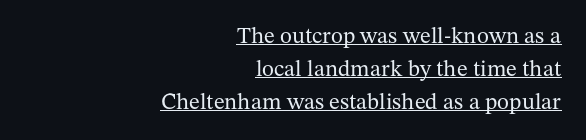
{"italic": "no", "bold": "no", "underline": "yes", "align": "right", "line_spacing": "normal", "line_spacing_ratio": 1.43, "letter_spacing": "normal", "letter_spacing_em": 0.0, "glyph_px": 23}
